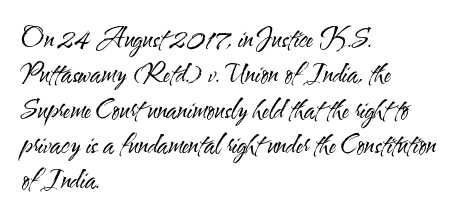
The image shows 26 px text type; set left-aligned, normal line spacing (1.36x), normal letter spacing, not underlined.
